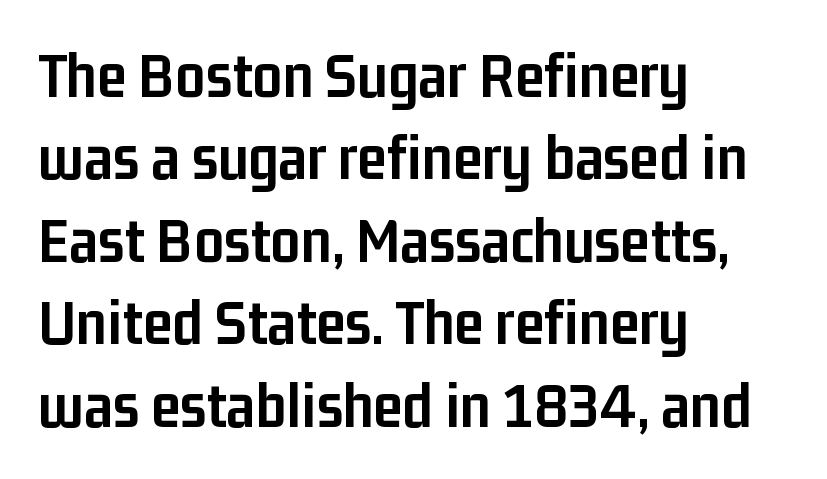
{"serif": "no", "italic": "no", "bold": "yes", "weight": "semibold", "width": "condensed", "stroke_contrast": "low", "x_height": "medium", "monospaced": "no", "underline": "no", "align": "left", "line_spacing": "normal", "line_spacing_ratio": 1.25, "letter_spacing": "normal", "letter_spacing_em": 0.0, "glyph_px": 66}
